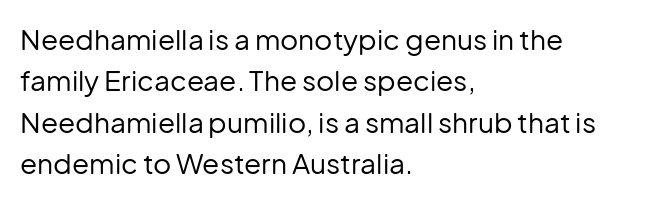
{"serif": "no", "italic": "no", "bold": "no", "weight": "regular", "width": "normal", "stroke_contrast": "low", "x_height": "medium", "monospaced": "no", "underline": "no", "align": "left", "line_spacing": "normal", "line_spacing_ratio": 1.48, "letter_spacing": "normal", "letter_spacing_em": 0.0, "glyph_px": 28}
